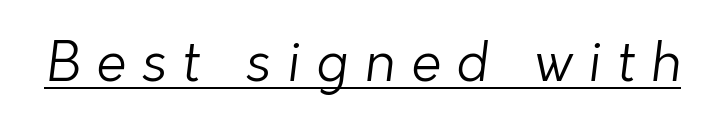
Does the type have serifs? No, each stem ends abruptly. Glyph-to-glyph distance is far greater than everyday printed text. The string is rendered with underlining switched on. Weight: not bold — regular or lighter. These lines are rendered in a variable-pitch font.
